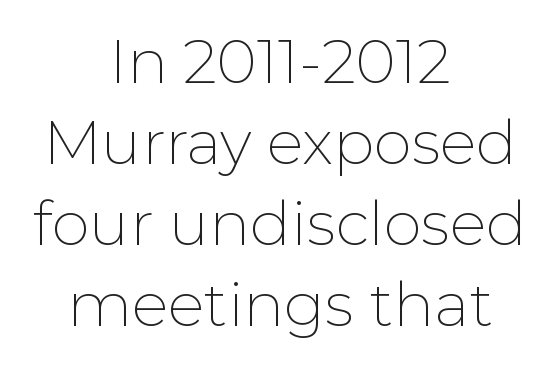
Think of a printed novel: that variable character pitch is what you see here. A typesetter would mark this as roman, not italic. The font sits on the lighter half of the weight spectrum, regular included. The space directly below the letters is spotless. The lines in this sample share a center point and differ in where they start and stop.
